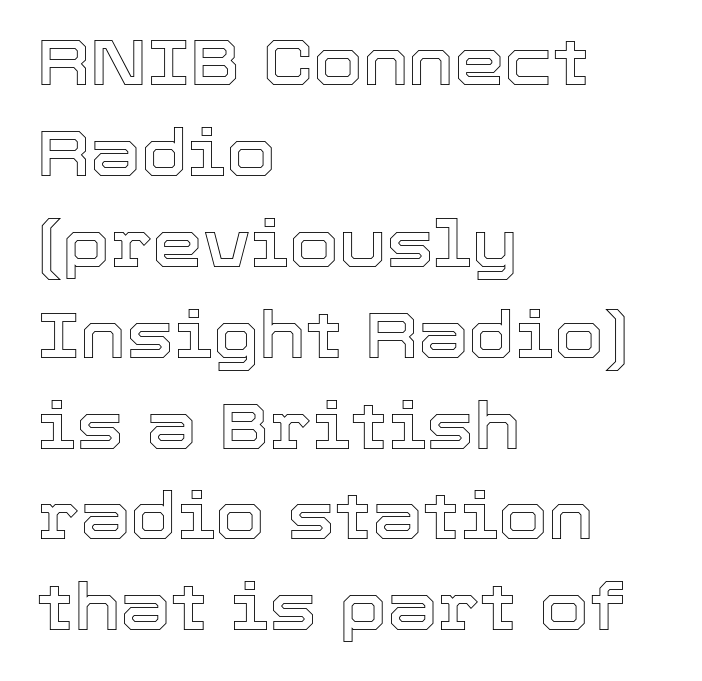
The image shows 64 px text type, upright; set left-aligned, normal line spacing (1.42x), normal letter spacing, not underlined; a medium x-height.
